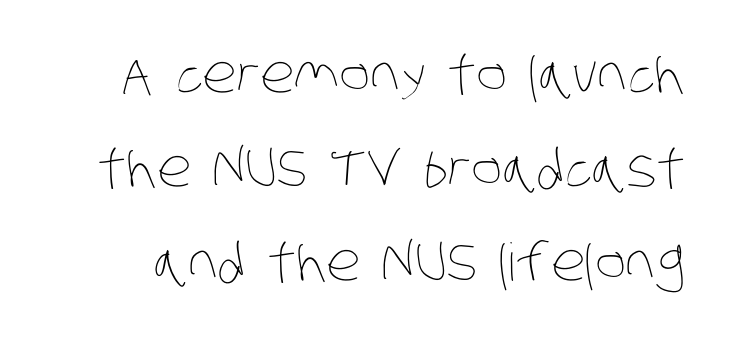
{"bold": "no", "weight": "thin", "width": "condensed", "stroke_contrast": "low", "x_height": "large", "monospaced": "no", "underline": "no", "line_spacing_ratio": 1.81, "letter_spacing": "normal", "letter_spacing_em": 0.0, "glyph_px": 52}
